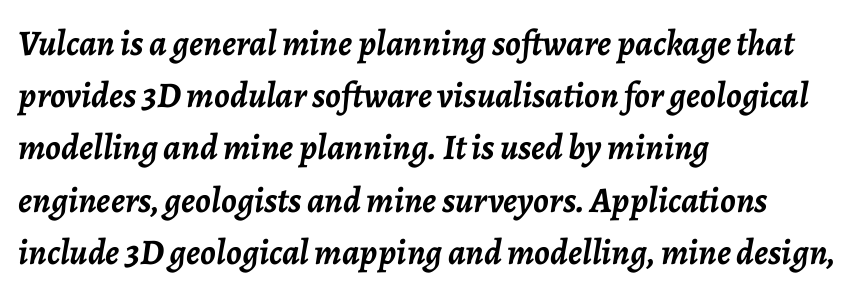
Q: Is the text bold? A: Yes.
Q: Is the text italic (slanted)? A: Yes, it leans right by about 7 degrees.
Q: Is the text underlined? A: No.
Q: How is the paragraph aligned? A: Left-aligned.
Q: Is the spacing between letters normal or unusually wide? A: Normal.
Q: Is the spacing between lines tight, normal or loose? A: Normal.
Q: Width (condensed, normal, or wide)? A: Normal.
Q: Stroke contrast? A: Low.
Q: x-height? A: Medium.
Q: Monospaced? A: No.
